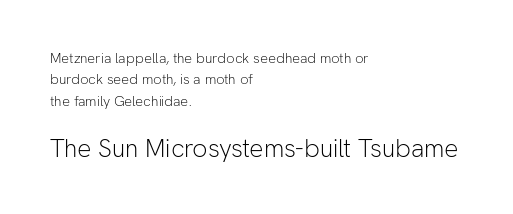
The image shows 25 px text type, upright; set left-aligned, normal line spacing (1.52x), normal letter spacing, not underlined; the second (bottom) block is 1.79x larger.
